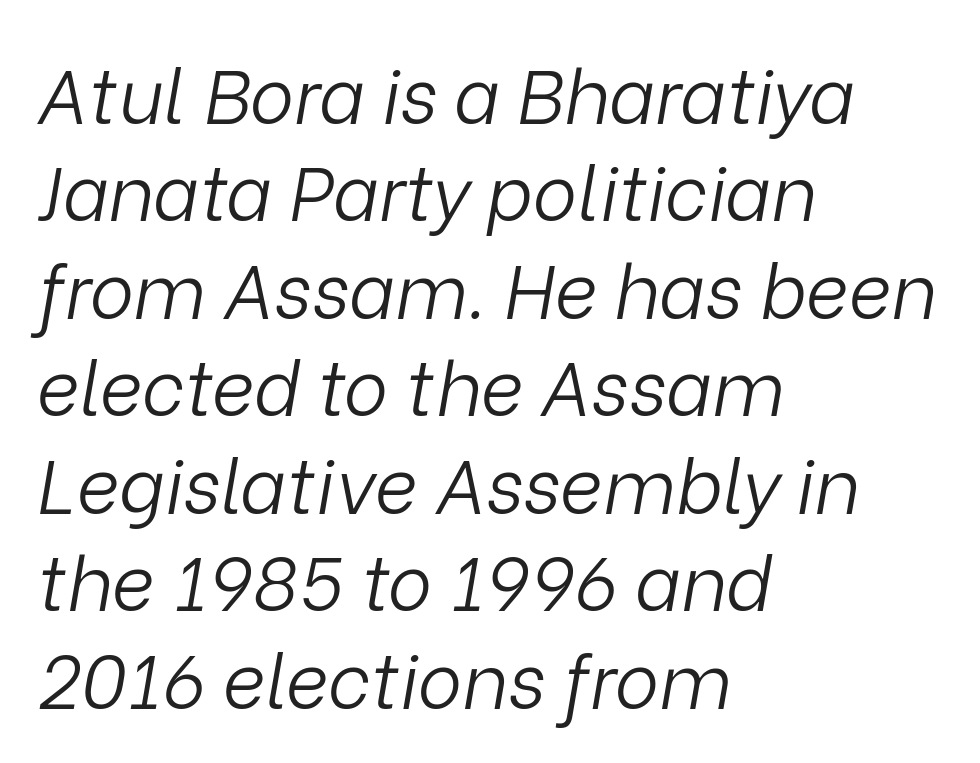
The image shows 75 px light type, italic (leaning right); set left-aligned, normal line spacing (1.3x), normal letter spacing, not underlined; low stroke contrast and a medium x-height.
